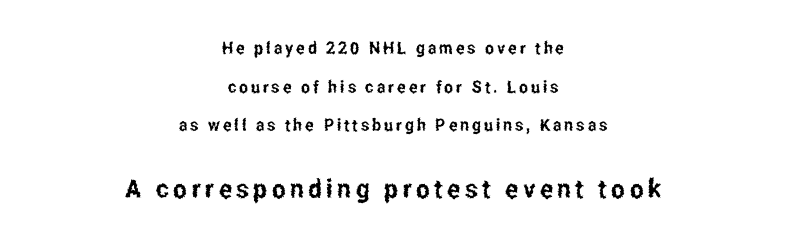
Does the leading feel generous? Absolutely, it's lavish. Reading down the block, each line starts at a different indent, mirrored at its end. The glyphs are unaccompanied by any horizontal stroke below them. Does the lettering tilt? It doesn't — this is upright. Between these two stacked blocks, the lower one wins on size.
